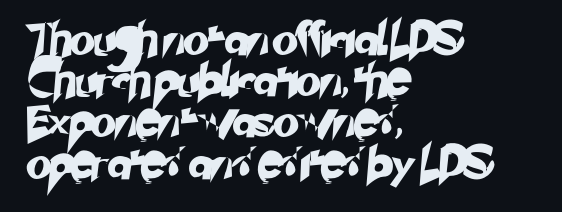
{"serif": "no", "width": "normal", "stroke_contrast": "low", "x_height": "small", "monospaced": "no", "underline": "no", "align": "left", "line_spacing": "normal", "line_spacing_ratio": 1.25, "letter_spacing": "normal", "letter_spacing_em": 0.0, "glyph_px": 33}
